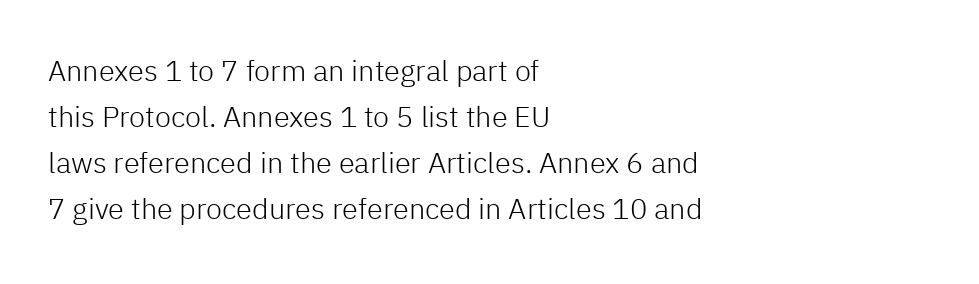
Q: Is the text bold? A: No.
Q: Is the text italic (slanted)? A: No, it is upright.
Q: Is the typeface a serif or a sans-serif typeface? A: Sans-serif.
Q: Is the text underlined? A: No.
Q: How is the paragraph aligned? A: Left-aligned.
Q: Is the spacing between letters normal or unusually wide? A: Normal.
Q: Is the spacing between lines tight, normal or loose? A: Normal.
Q: Width (condensed, normal, or wide)? A: Normal.
Q: Stroke contrast? A: Low.
Q: x-height? A: Medium.
Q: Monospaced? A: No.
